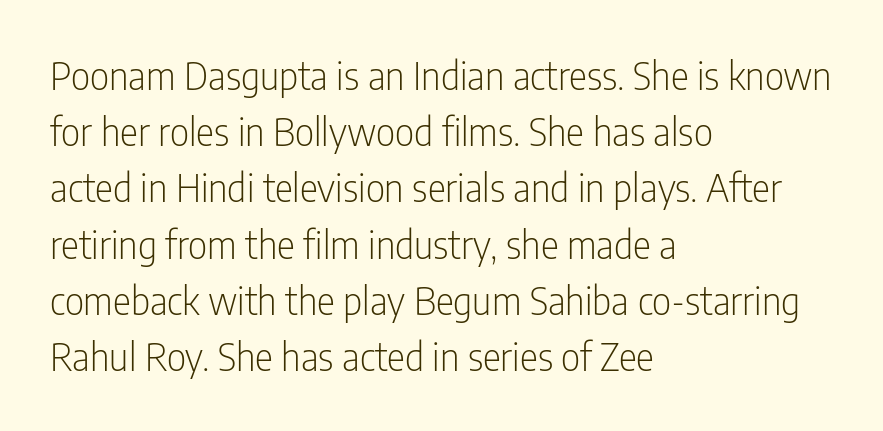
{"serif": "no", "italic": "no", "bold": "no", "weight": "light", "width": "condensed", "stroke_contrast": "low", "x_height": "medium", "monospaced": "no", "underline": "no", "align": "left", "line_spacing": "normal", "line_spacing_ratio": 1.48, "letter_spacing": "normal", "letter_spacing_em": 0.0, "glyph_px": 38}
